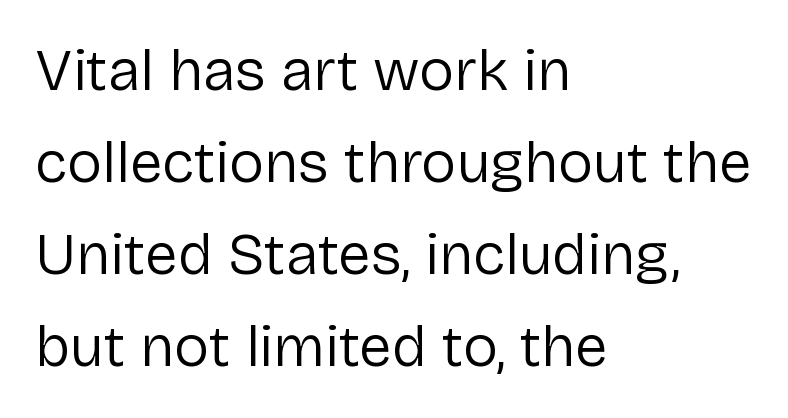
{"serif": "no", "italic": "no", "bold": "no", "weight": "regular", "width": "normal", "stroke_contrast": "low", "x_height": "medium", "monospaced": "no", "underline": "no", "align": "left", "line_spacing": "normal", "line_spacing_ratio": 1.56, "letter_spacing": "normal", "letter_spacing_em": 0.0, "glyph_px": 59}
